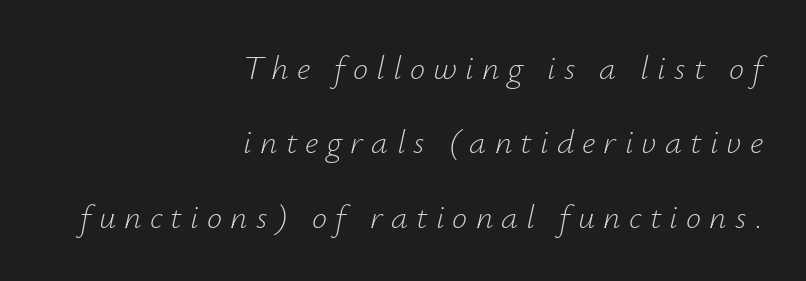
The image shows 34 px light type, italic (leaning right); set right-aligned, loose line spacing (2.19x), unusually wide letter spacing (+0.24 em), not underlined; low stroke contrast and a small x-height.
